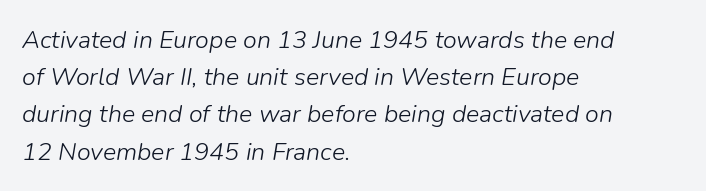
{"italic": "yes", "lean": "right", "slant_degrees": 9, "bold": "no", "underline": "no", "align": "left", "line_spacing": "normal", "line_spacing_ratio": 1.49, "letter_spacing": "normal", "letter_spacing_em": 0.0, "glyph_px": 25}
